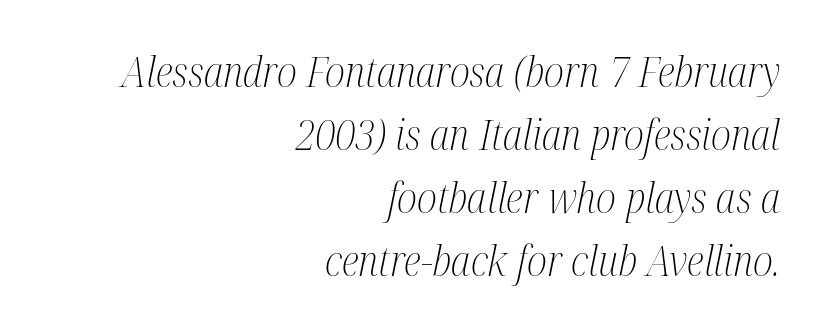
Q: Is the text bold? A: No.
Q: Is the text italic (slanted)? A: Yes, it leans right by about 12 degrees.
Q: Is the typeface a serif or a sans-serif typeface? A: Serif.
Q: Is the text underlined? A: No.
Q: How is the paragraph aligned? A: Right-aligned.
Q: Is the spacing between letters normal or unusually wide? A: Normal.
Q: Is the spacing between lines tight, normal or loose? A: Normal.
Q: Width (condensed, normal, or wide)? A: Condensed.
Q: Stroke contrast? A: Medium.
Q: x-height? A: Medium.
Q: Monospaced? A: No.
